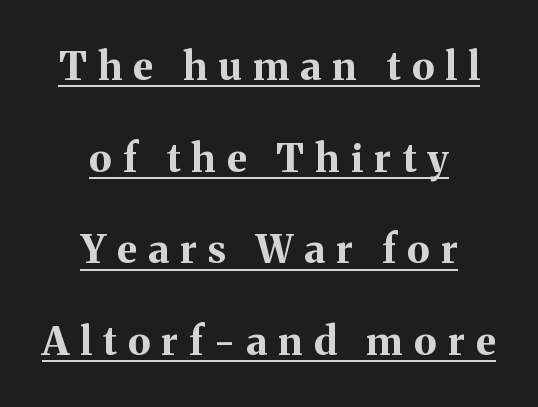
The passage shown is emphatically bold. Designer's note — italics off, roman on. The rendering uses natural spacing where letterforms have individual widths. Little horizontal feet cap the strokes, marking this as serif type.
